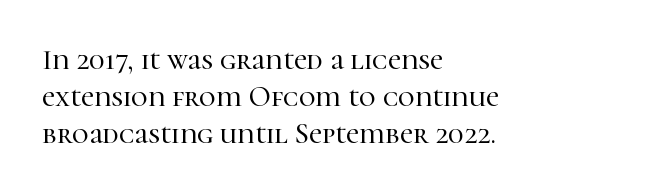
Q: Is the text italic (slanted)? A: No, it is upright.
Q: Is the typeface a serif or a sans-serif typeface? A: Serif.
Q: Is the text underlined? A: No.
Q: How is the paragraph aligned? A: Left-aligned.
Q: Is the spacing between letters normal or unusually wide? A: Normal.
Q: Is the spacing between lines tight, normal or loose? A: Normal.
Q: Width (condensed, normal, or wide)? A: Normal.
Q: Stroke contrast? A: High.
Q: x-height? A: Medium.
Q: Monospaced? A: No.
